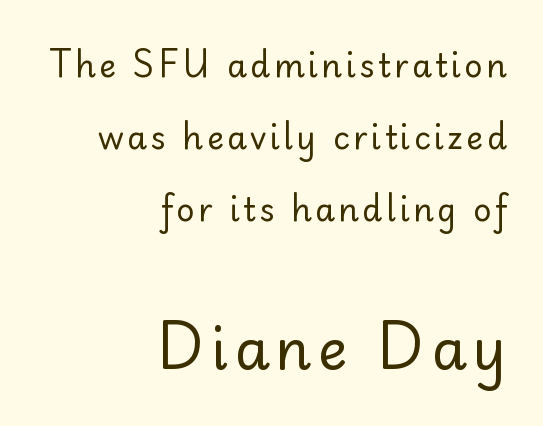
Q: Is the text bold? A: No.
Q: Is the text italic (slanted)? A: No, it is upright.
Q: Is the typeface a serif or a sans-serif typeface? A: Sans-serif.
Q: Is the text underlined? A: No.
Q: How is the paragraph aligned? A: Right-aligned.
Q: Is the spacing between lines tight, normal or loose? A: Loose.
Q: Which block of text is set in a larger size, the first (top) or the second (bottom)? A: The second (bottom) one.
Q: Width (condensed, normal, or wide)? A: Normal.
Q: Stroke contrast? A: Low.
Q: x-height? A: Small.
Q: Monospaced? A: No.
